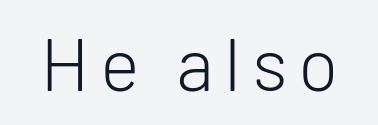
Weight: regular or lighter. The passage shown is not underscored anywhere. What kind of face is this? One without serifs — a sans. The rendering uses natural spacing where letterforms have individual widths. Unlike italic type, these characters show no tilt at all.
